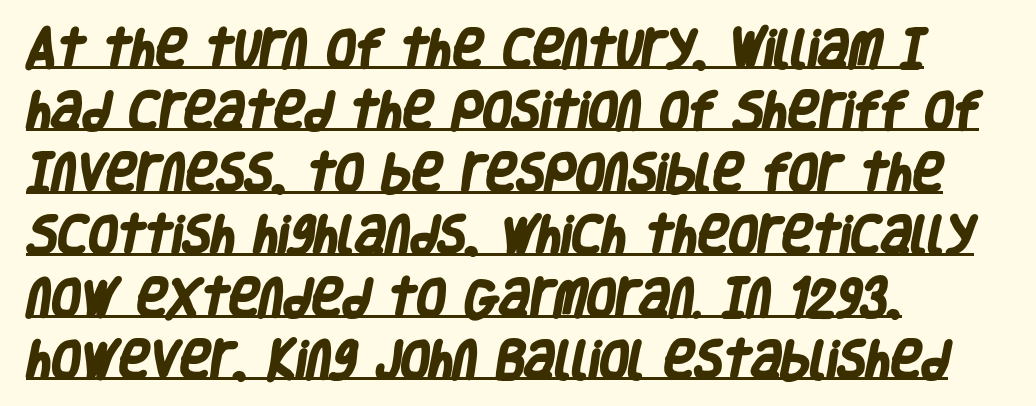
{"serif": "no", "bold": "yes", "weight": "heavy", "width": "condensed", "stroke_contrast": "low", "x_height": "large", "monospaced": "no", "underline": "yes", "align": "left", "line_spacing": "normal", "line_spacing_ratio": 1.48, "letter_spacing": "normal", "letter_spacing_em": 0.0, "glyph_px": 42}
